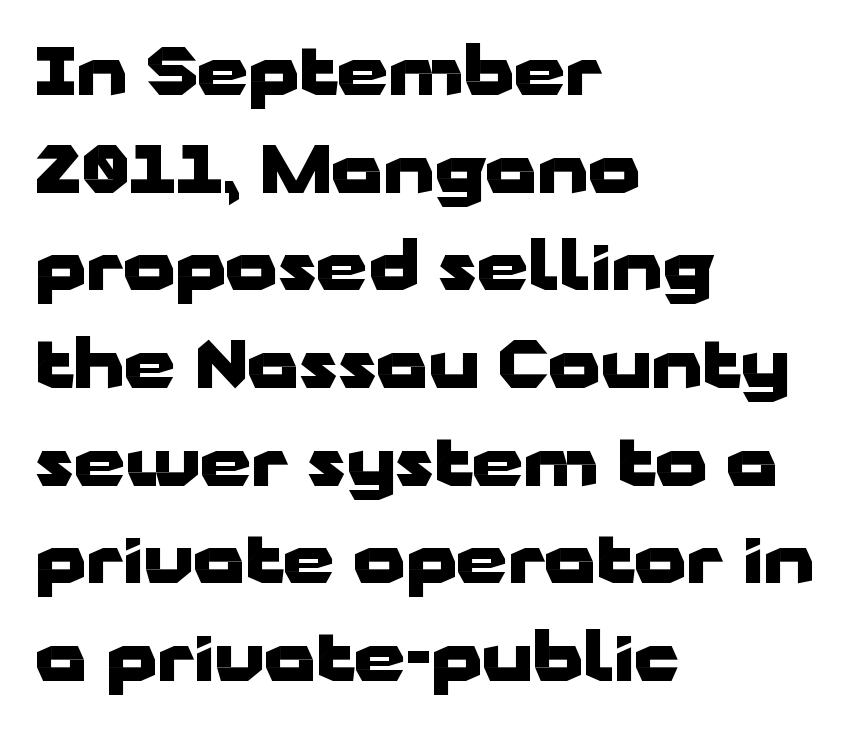
{"serif": "no", "italic": "no", "bold": "yes", "weight": "heavy", "width": "wide", "stroke_contrast": "low", "x_height": "medium", "monospaced": "no", "underline": "no", "align": "left", "line_spacing": "normal", "line_spacing_ratio": 1.48, "letter_spacing": "normal", "letter_spacing_em": 0.0, "glyph_px": 66}
